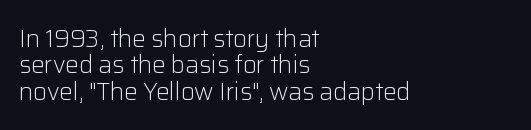
The image shows 24 px text type, upright; set left-aligned, tight line spacing (1.1x), normal letter spacing, not underlined.
